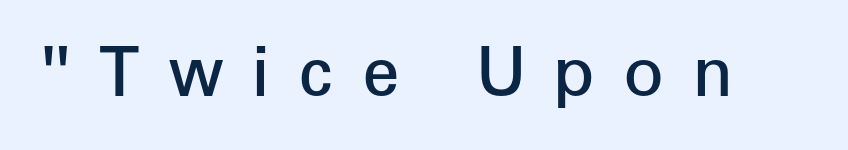
Q: Is the text bold? A: Semi-bold.
Q: Is the text italic (slanted)? A: No, it is upright.
Q: Is the typeface a serif or a sans-serif typeface? A: Sans-serif.
Q: Is the text underlined? A: No.
Q: Is the spacing between letters normal or unusually wide? A: Unusually wide.
Q: Width (condensed, normal, or wide)? A: Normal.
Q: Stroke contrast? A: Low.
Q: x-height? A: Medium.
Q: Monospaced? A: No.
